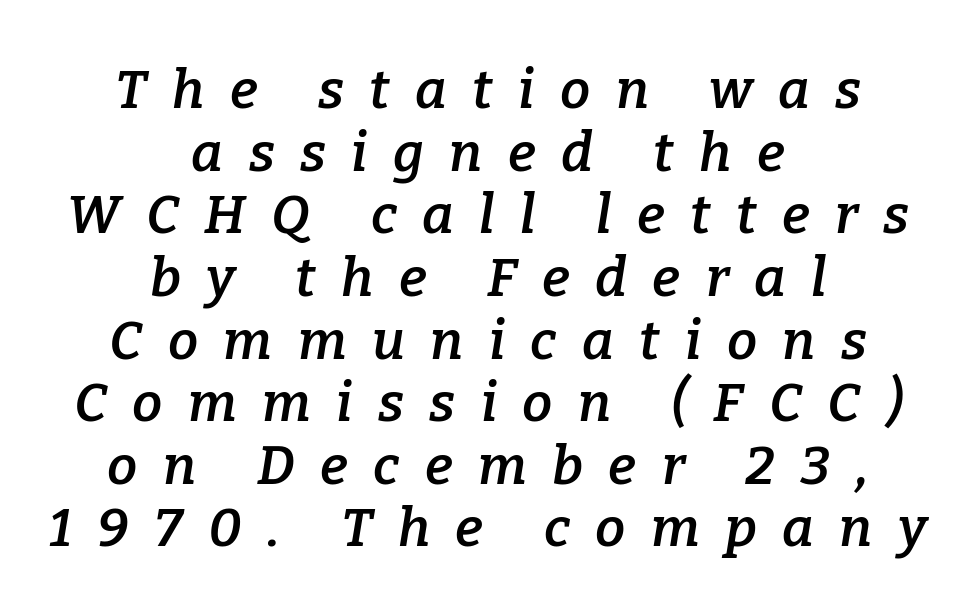
{"serif": "yes", "italic": "yes", "lean": "right", "slant_degrees": 9, "bold": "semi", "weight": "semibold", "width": "normal", "stroke_contrast": "low", "x_height": "medium", "monospaced": "no", "underline": "no", "align": "center", "line_spacing_ratio": 1.16, "letter_spacing": "wide", "letter_spacing_em": 0.47, "glyph_px": 54}
